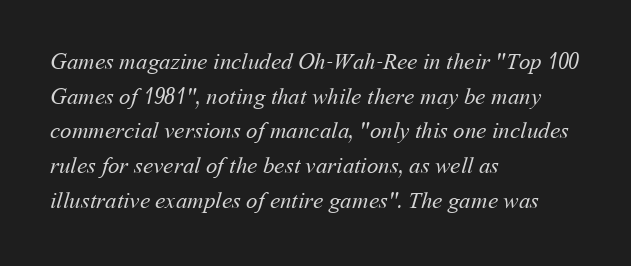
Q: Is the text bold? A: No.
Q: Is the text underlined? A: No.
Q: How is the paragraph aligned? A: Left-aligned.
Q: Is the spacing between letters normal or unusually wide? A: Normal.
Q: Is the spacing between lines tight, normal or loose? A: Normal.
